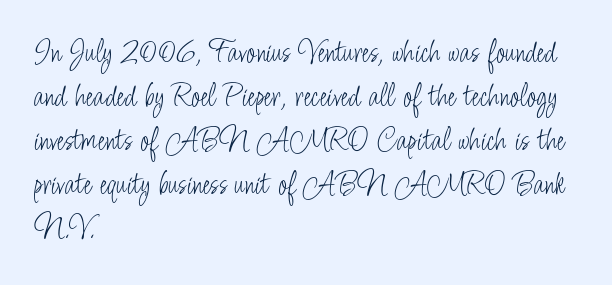
{"serif": "no", "bold": "no", "weight": "light", "width": "condensed", "stroke_contrast": "low", "x_height": "small", "monospaced": "no", "underline": "no", "align": "left", "line_spacing": "normal", "line_spacing_ratio": 1.29, "letter_spacing": "normal", "letter_spacing_em": 0.0, "glyph_px": 34}
